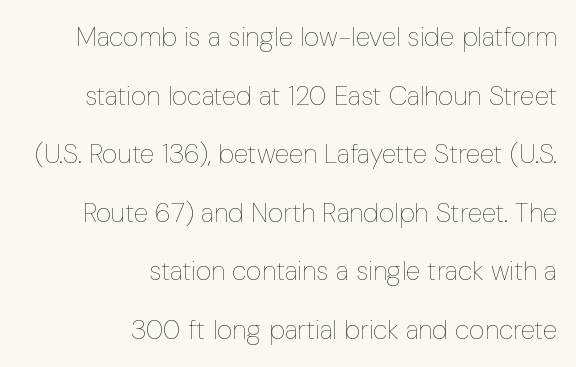
The image shows 27 px text type, upright; set right-aligned, loose line spacing (2.17x), normal letter spacing, not underlined.
